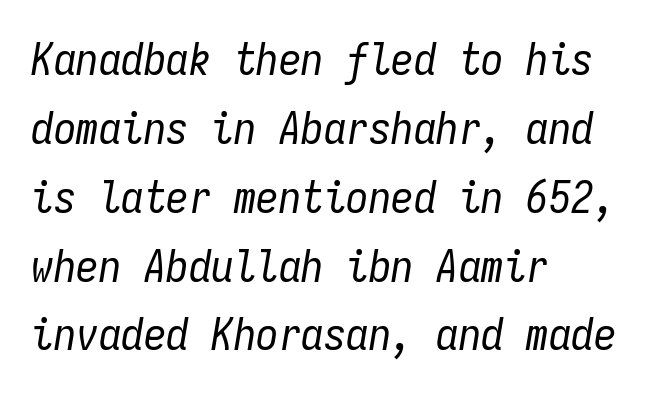
The image shows 45 px regular-weight, condensed type, italic (leaning right), monospaced; set left-aligned, normal line spacing (1.53x), normal letter spacing, not underlined; low stroke contrast and a medium x-height.
